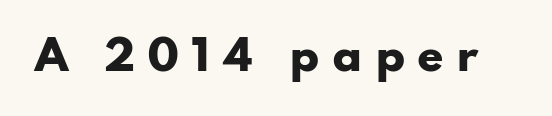
{"serif": "no", "italic": "no", "bold": "yes", "weight": "heavy", "width": "wide", "stroke_contrast": "low", "x_height": "small", "monospaced": "no", "underline": "no", "letter_spacing": "wide", "letter_spacing_em": 0.29, "glyph_px": 42}
